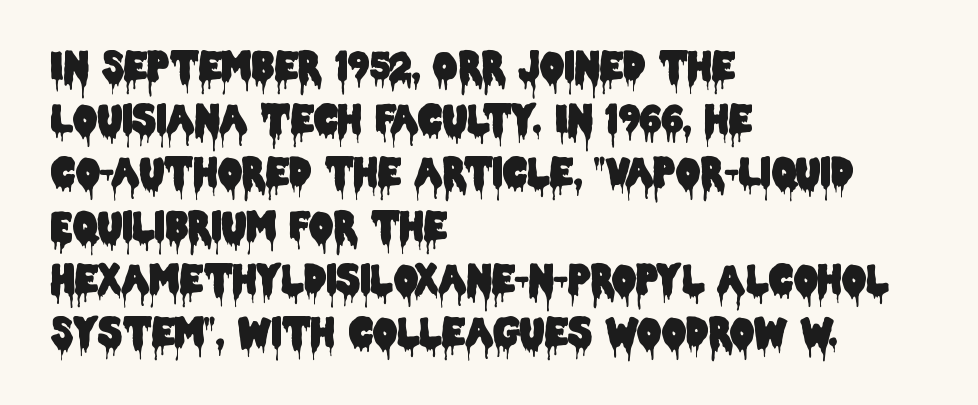
The image shows 38 px condensed sans-serif type, upright; set left-aligned, normal line spacing (1.4x), normal letter spacing, not underlined; low stroke contrast and a large x-height.
